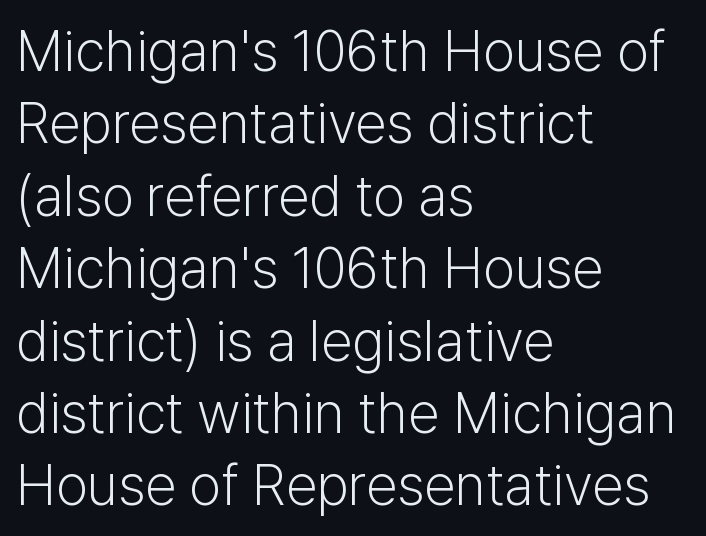
All the whitespace from short lines collects on the right. Nothing heavy about these letters — not bold at all. Looks like regular typesetting: each glyph gets only the width it needs. The foot of each line stays bare and open.
